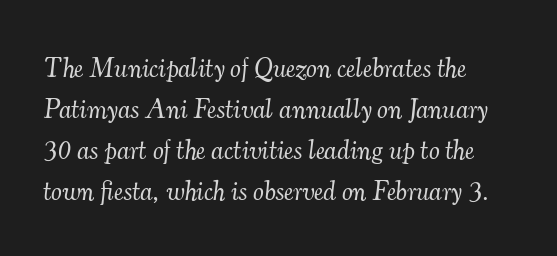
The lines in this sample share a left origin and differ only in where they stop. Underline: absent. The axis of the letterforms is tilted away from vertical. On a weight scale, this lands at 450 or below.
